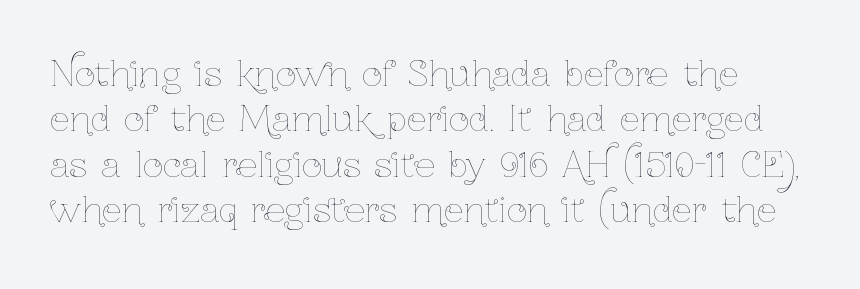
The image shows 35 px thin, condensed type, upright; set normal line spacing (1.3x), normal letter spacing, not underlined; low stroke contrast and a medium x-height.
